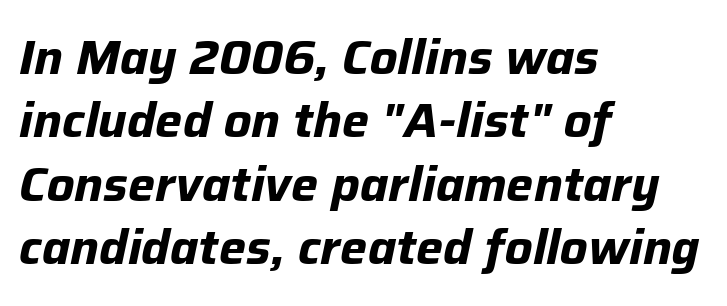
The image shows 48 px bold type, italic (leaning right); set left-aligned, normal line spacing (1.32x), normal letter spacing, not underlined; low stroke contrast and a medium x-height.
